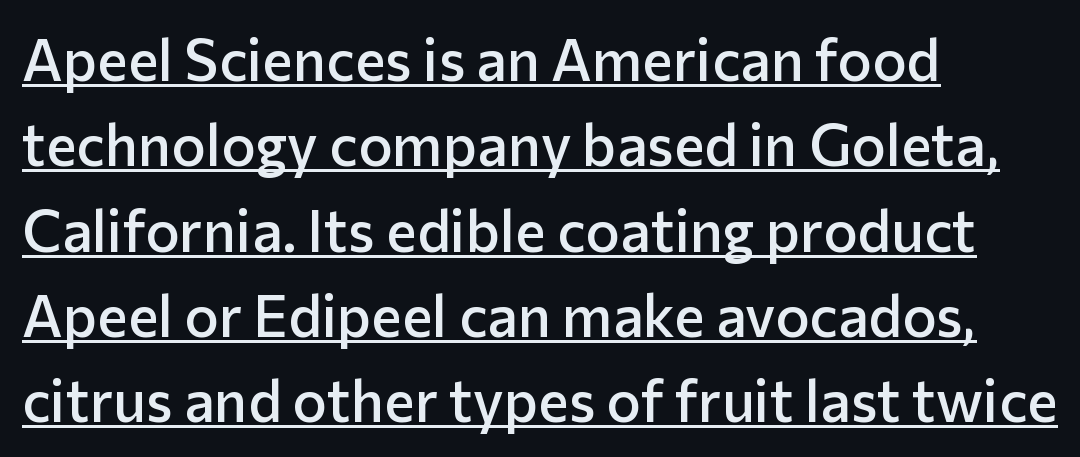
I'd describe the lettering as semibold — firm but not a full bold. The line texture is even and compact thanks to regular tracking. The passage shown is typeset with a sans-serif family. The letters advance in unequal steps, a hallmark of proportional type. In CSS terms this would be text-align: left.
